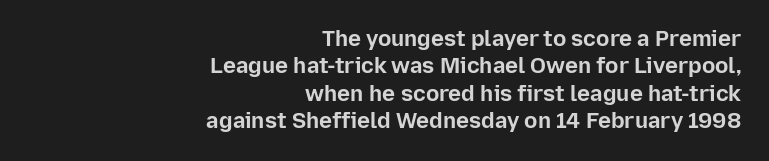
The image shows 22 px bold type, upright; set right-aligned, line spacing 1.24x, normal letter spacing, not underlined.
